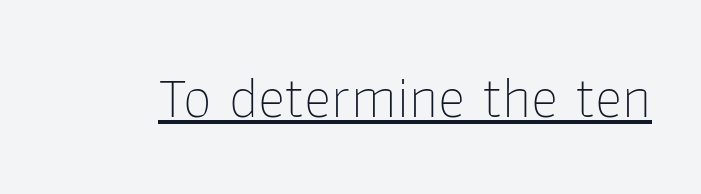
Q: Is the text bold? A: No.
Q: Is the text italic (slanted)? A: No, it is upright.
Q: Is the typeface a serif or a sans-serif typeface? A: Sans-serif.
Q: Is the text underlined? A: Yes.
Q: Is the spacing between letters normal or unusually wide? A: Normal.
Q: Width (condensed, normal, or wide)? A: Normal.
Q: Stroke contrast? A: Low.
Q: x-height? A: Medium.
Q: Monospaced? A: No.
